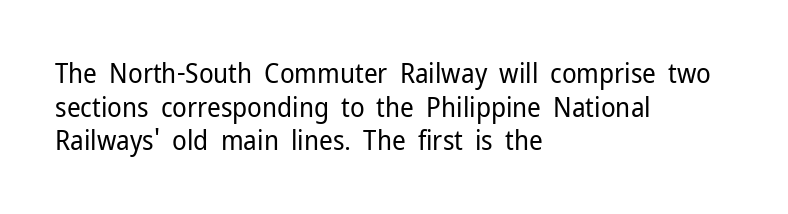
Whoever set this chose a conventional vertical rhythm. Each stroke keeps to a modest, everyday thickness or less. Is there any slant? The stems are plumb. Any mark beneath the type? The region is blank. Horizontal alignment here is leftward, the default for most running prose.
